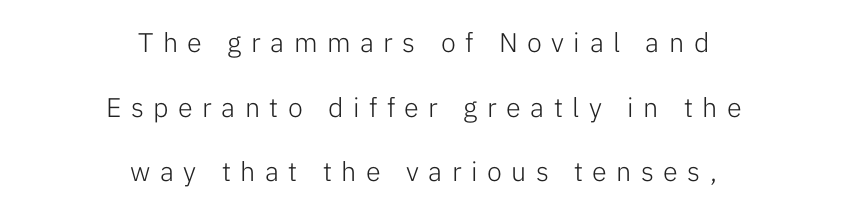
Q: Is the text bold? A: No.
Q: Is the text italic (slanted)? A: No, it is upright.
Q: Is the text underlined? A: No.
Q: How is the paragraph aligned? A: Centered.
Q: Is the spacing between letters normal or unusually wide? A: Unusually wide.
Q: Is the spacing between lines tight, normal or loose? A: Loose.
